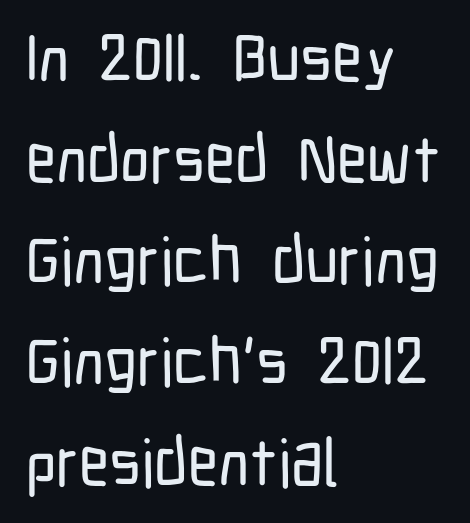
Q: Is the text italic (slanted)? A: No, it is upright.
Q: Is the typeface a serif or a sans-serif typeface? A: Sans-serif.
Q: Is the text underlined? A: No.
Q: How is the paragraph aligned? A: Left-aligned.
Q: Is the spacing between letters normal or unusually wide? A: Normal.
Q: Is the spacing between lines tight, normal or loose? A: Normal.
Q: Width (condensed, normal, or wide)? A: Condensed.
Q: Stroke contrast? A: Low.
Q: x-height? A: Medium.
Q: Monospaced? A: No.
